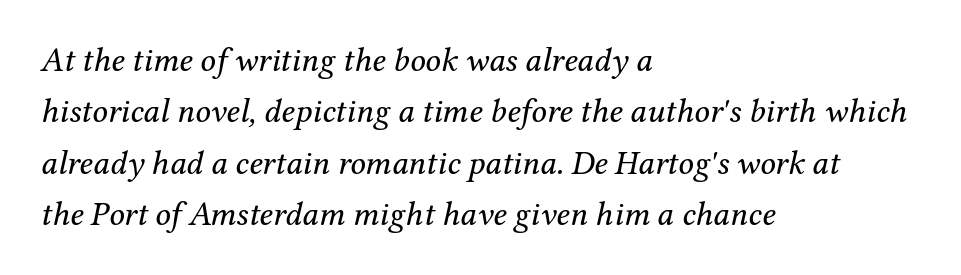
{"serif": "yes", "italic": "yes", "lean": "right", "slant_degrees": 12, "bold": "no", "weight": "regular", "width": "normal", "stroke_contrast": "medium", "x_height": "medium", "monospaced": "no", "underline": "no", "align": "left", "line_spacing": "normal", "line_spacing_ratio": 1.51, "letter_spacing": "normal", "letter_spacing_em": 0.0, "glyph_px": 34}
